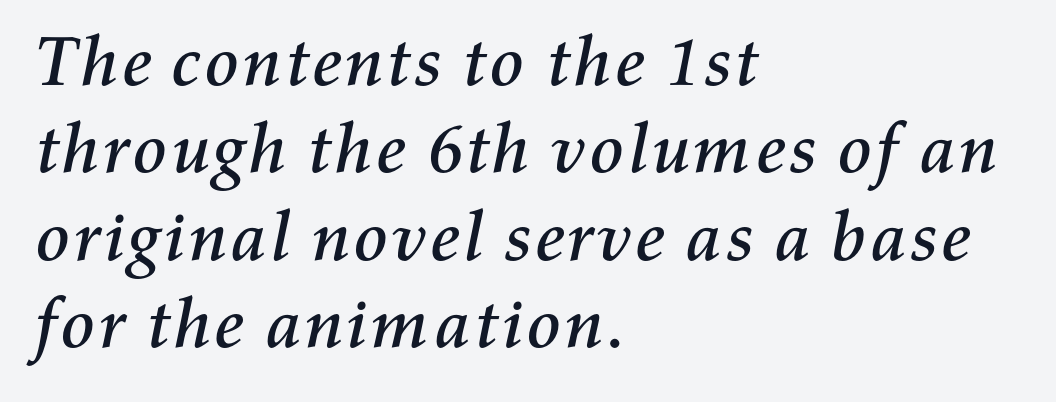
{"italic": "yes", "lean": "right", "slant_degrees": 11, "width": "normal", "stroke_contrast": "medium", "x_height": "medium", "monospaced": "no", "underline": "no", "align": "left", "line_spacing_ratio": 1.23, "letter_spacing": "normal", "letter_spacing_em": 0.0, "glyph_px": 71}
